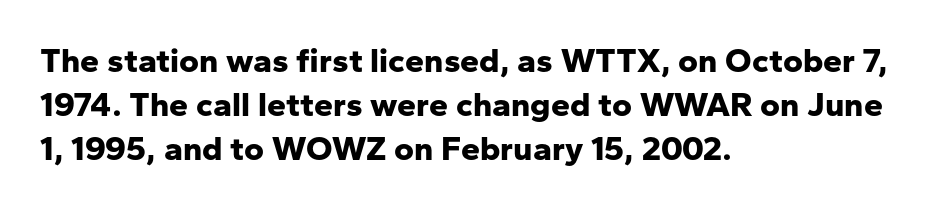
{"serif": "no", "italic": "no", "bold": "yes", "weight": "bold", "width": "normal", "stroke_contrast": "low", "x_height": "medium", "monospaced": "no", "underline": "no", "align": "left", "line_spacing": "normal", "line_spacing_ratio": 1.29, "letter_spacing": "normal", "letter_spacing_em": 0.0, "glyph_px": 34}
